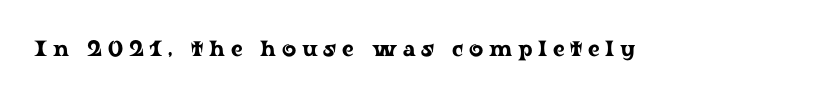
The type is letterspaced generously, with wide tracking. This rendering features lettering with no underline. Notice how the stems are strictly vertical — no italics here.
